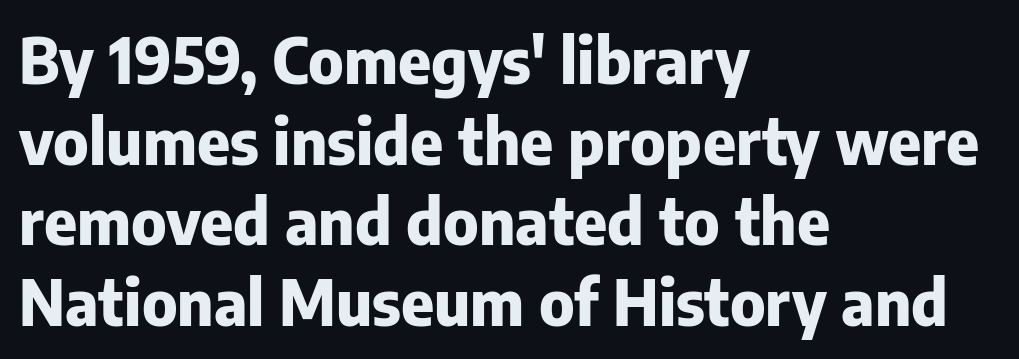
The image shows 63 px heavy sans-serif type, upright; set left-aligned, normal line spacing (1.28x), normal letter spacing, not underlined; low stroke contrast and a medium x-height.
